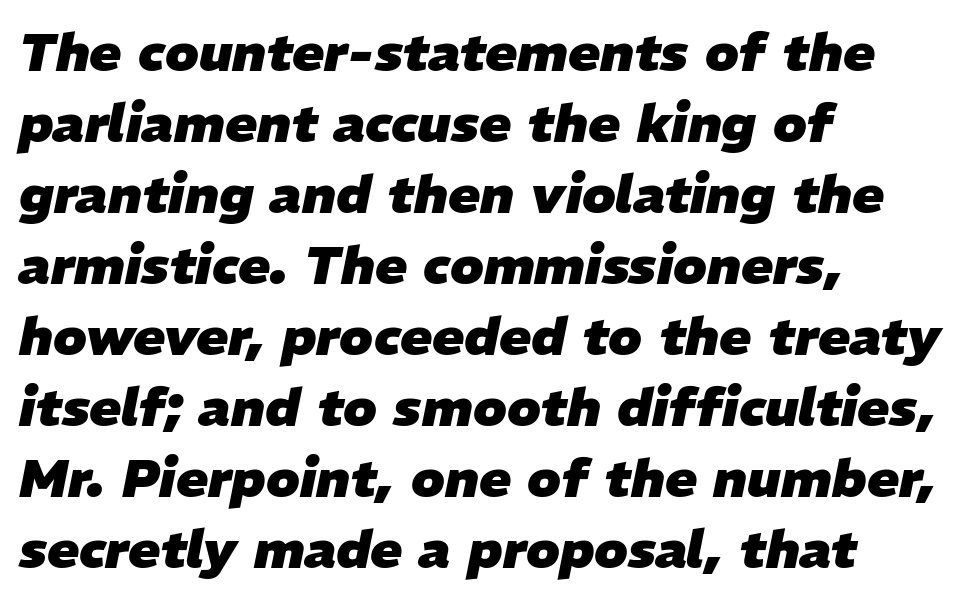
The image shows 53 px heavy type, italic (leaning right); set left-aligned, normal line spacing (1.34x), normal letter spacing, not underlined; low stroke contrast and a medium x-height.
